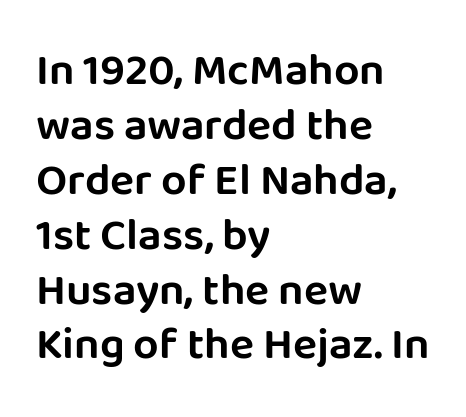
{"serif": "no", "italic": "no", "width": "normal", "stroke_contrast": "low", "x_height": "large", "monospaced": "no", "underline": "no", "align": "left", "line_spacing_ratio": 1.22, "letter_spacing": "normal", "letter_spacing_em": 0.0, "glyph_px": 45}
